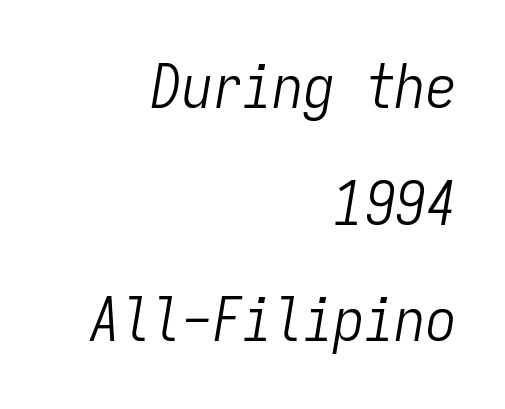
Stems here are at most as thick as an everyday book face. How are the letters spaced? Ordinarily, with no added tracking. Letters rest on an invisible, unmarked baseline. The letters are slanted; this is an italic face. Looks like terminal output: every glyph gets an equal slot.
